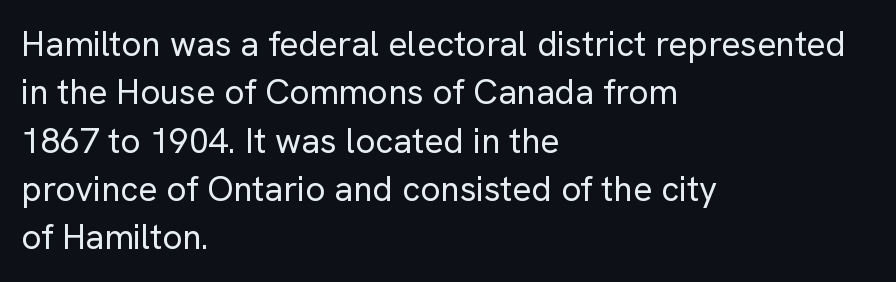
Q: Is the text bold? A: No.
Q: Is the text italic (slanted)? A: No, it is upright.
Q: Is the typeface a serif or a sans-serif typeface? A: Sans-serif.
Q: Is the text underlined? A: No.
Q: How is the paragraph aligned? A: Left-aligned.
Q: Is the spacing between letters normal or unusually wide? A: Normal.
Q: Is the spacing between lines tight, normal or loose? A: Normal.
Q: Width (condensed, normal, or wide)? A: Normal.
Q: Stroke contrast? A: Low.
Q: x-height? A: Medium.
Q: Monospaced? A: No.
